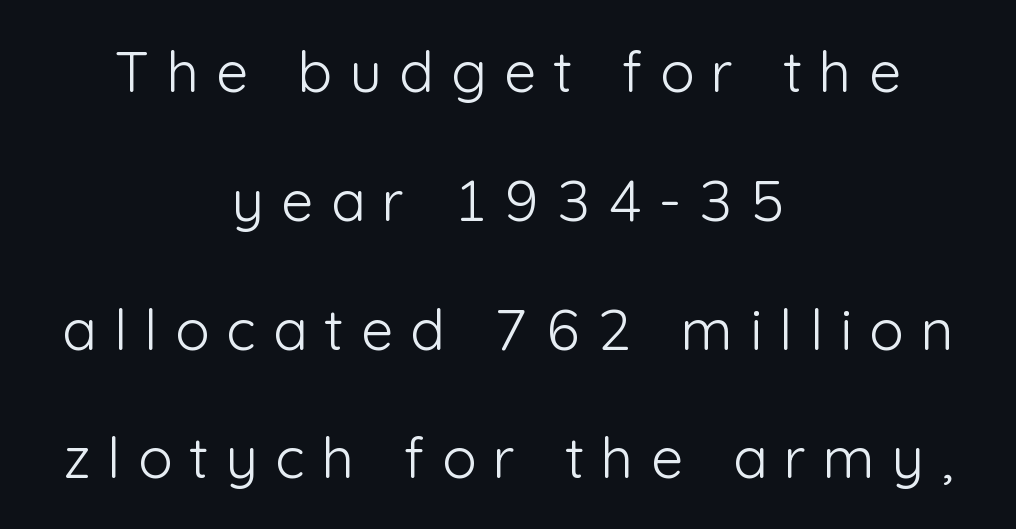
Q: Is the text bold? A: No.
Q: Is the text italic (slanted)? A: No, it is upright.
Q: Is the typeface a serif or a sans-serif typeface? A: Sans-serif.
Q: Is the text underlined? A: No.
Q: How is the paragraph aligned? A: Centered.
Q: Is the spacing between letters normal or unusually wide? A: Unusually wide.
Q: Is the spacing between lines tight, normal or loose? A: Loose.
Q: Width (condensed, normal, or wide)? A: Normal.
Q: Stroke contrast? A: Low.
Q: x-height? A: Medium.
Q: Monospaced? A: No.
